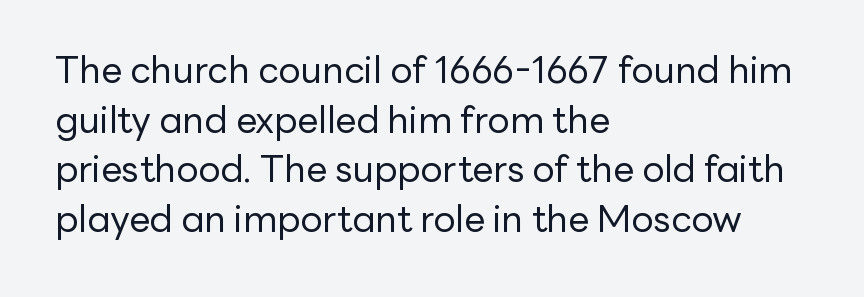
Here the glyphs are tracked normally, forming tight word shapes. Counters stay open thanks to moderate or lighter strokes. Visually the block forms a straight wall on the left and a jagged coastline on the right. Rows of type keep a routine distance in the vertical direction. Type without underlining. Here the designer chose a conventional face with non-uniform glyph widths.
